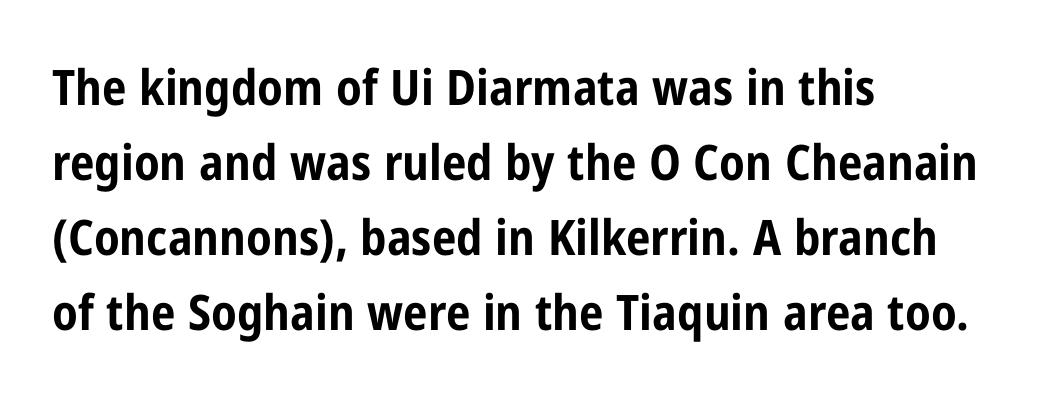
Q: Is the text bold? A: Yes.
Q: Is the text italic (slanted)? A: No, it is upright.
Q: Is the typeface a serif or a sans-serif typeface? A: Sans-serif.
Q: Is the text underlined? A: No.
Q: How is the paragraph aligned? A: Left-aligned.
Q: Is the spacing between letters normal or unusually wide? A: Normal.
Q: Is the spacing between lines tight, normal or loose? A: Normal.
Q: Width (condensed, normal, or wide)? A: Condensed.
Q: Stroke contrast? A: Low.
Q: x-height? A: Medium.
Q: Monospaced? A: No.
